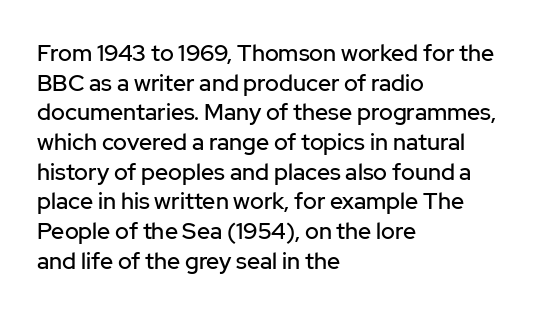
Descenders are the only things crossing below the line. A classic flush-left, rag-right setting is used for this passage. Upright lettering throughout. Quick note: interline space is typical. Letter spacing: default.
